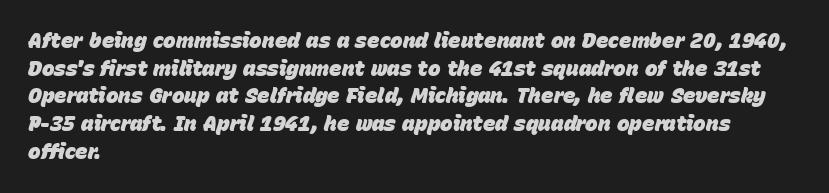
The image shows 21 px bold type, italic (leaning right); set left-aligned, normal line spacing (1.32x), normal letter spacing, not underlined.
